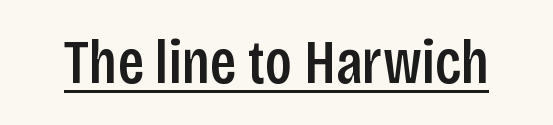
Q: Is the text italic (slanted)? A: No, it is upright.
Q: Is the typeface a serif or a sans-serif typeface? A: Sans-serif.
Q: Is the text underlined? A: Yes.
Q: Is the spacing between letters normal or unusually wide? A: Normal.
Q: Width (condensed, normal, or wide)? A: Condensed.
Q: Stroke contrast? A: Low.
Q: x-height? A: Large.
Q: Monospaced? A: No.
